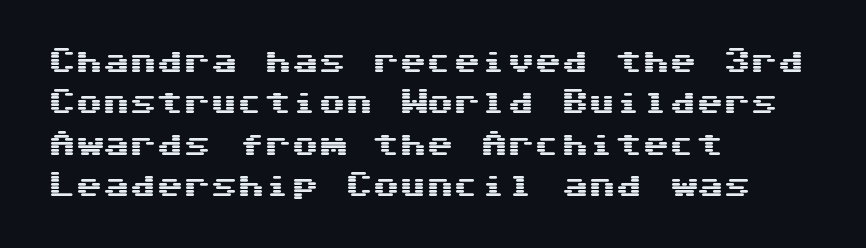
The image shows 27 px text type, upright; set left-aligned, normal line spacing (1.53x), normal letter spacing, not underlined.
